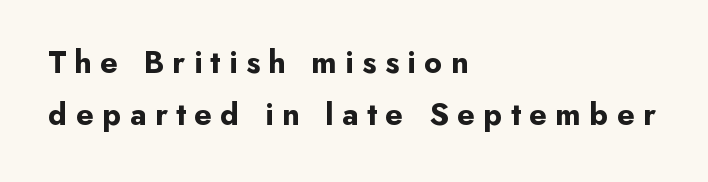
The foot of each line stays bare and open. Italic? Not at all — the glyphs are vertical. One glance says typical: line gaps are just what's usual. Do the characters align in a grid? No, the font is proportional. Plenty of ink on the page — the face is bold. The rendering anchors every line to the left-hand side.
